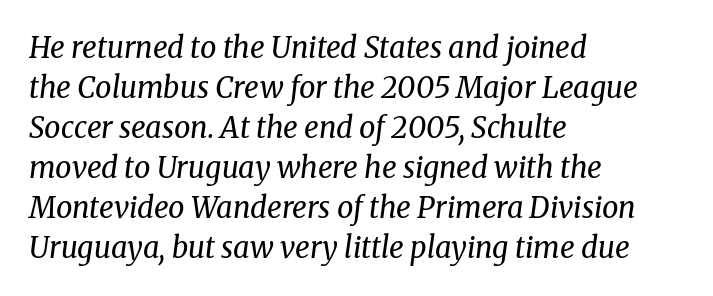
{"serif": "yes", "italic": "yes", "lean": "right", "slant_degrees": 8, "bold": "no", "weight": "regular", "width": "normal", "stroke_contrast": "medium", "x_height": "medium", "monospaced": "no", "underline": "no", "align": "left", "line_spacing": "normal", "line_spacing_ratio": 1.38, "letter_spacing": "normal", "letter_spacing_em": 0.0, "glyph_px": 29}
